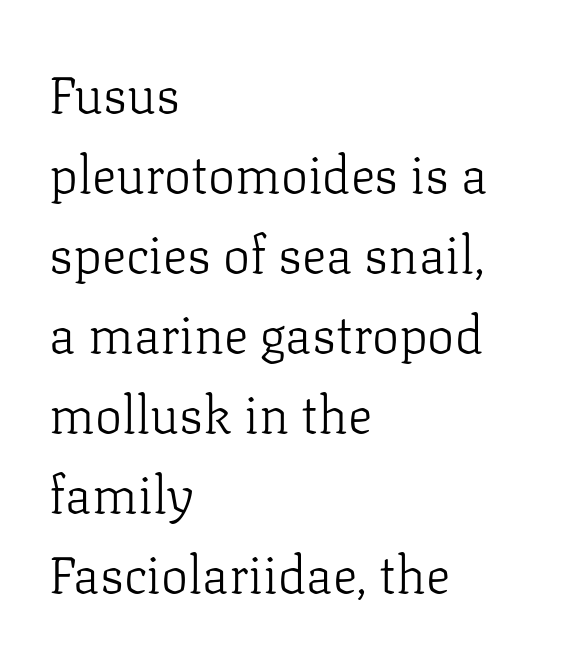
The image shows 51 px light serif type, upright; set left-aligned, normal line spacing (1.57x), normal letter spacing, not underlined; low stroke contrast and a medium x-height.
